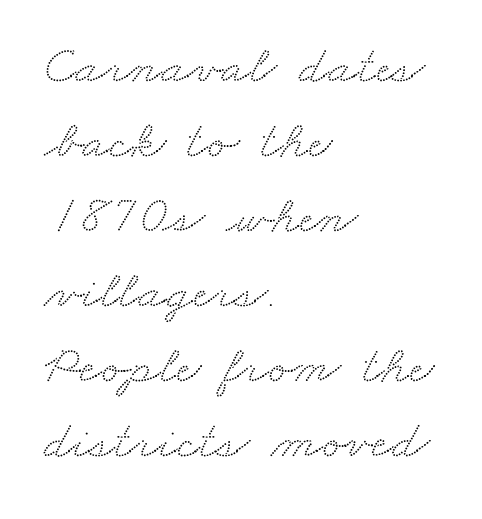
The image shows 54 px wide serif type; set left-aligned, normal line spacing (1.39x), normal letter spacing, not underlined; medium stroke contrast and a small x-height.
